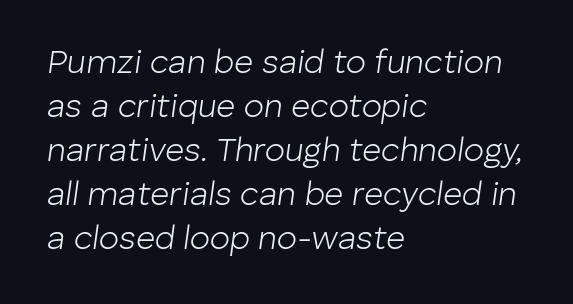
Q: Is the text bold? A: No.
Q: Is the text italic (slanted)? A: Yes, it leans right by about 8 degrees.
Q: Is the text underlined? A: No.
Q: How is the paragraph aligned? A: Left-aligned.
Q: Is the spacing between letters normal or unusually wide? A: Normal.
Q: Is the spacing between lines tight, normal or loose? A: Normal.
Q: Width (condensed, normal, or wide)? A: Normal.
Q: Stroke contrast? A: Low.
Q: x-height? A: Medium.
Q: Monospaced? A: No.
